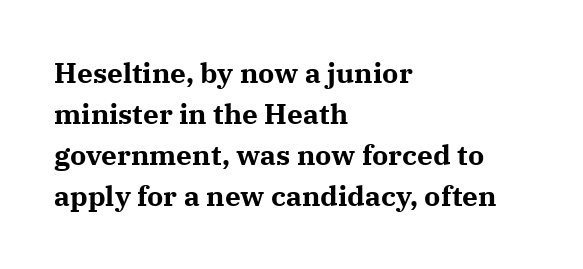
Q: Is the text bold? A: Yes.
Q: Is the text italic (slanted)? A: No, it is upright.
Q: Is the typeface a serif or a sans-serif typeface? A: Serif.
Q: Is the text underlined? A: No.
Q: How is the paragraph aligned? A: Left-aligned.
Q: Is the spacing between letters normal or unusually wide? A: Normal.
Q: Is the spacing between lines tight, normal or loose? A: Normal.
Q: Width (condensed, normal, or wide)? A: Normal.
Q: Stroke contrast? A: Medium.
Q: x-height? A: Medium.
Q: Monospaced? A: No.
